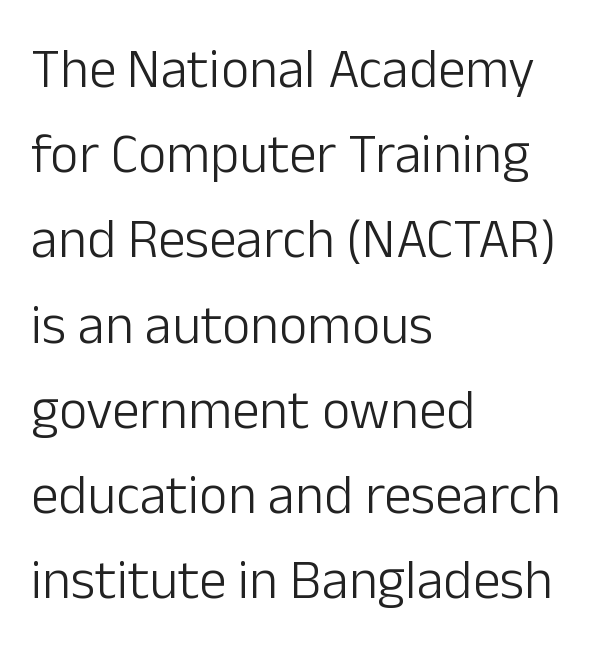
The image shows 55 px light sans-serif type, upright; set left-aligned, normal line spacing (1.55x), normal letter spacing, not underlined; low stroke contrast and a medium x-height.
